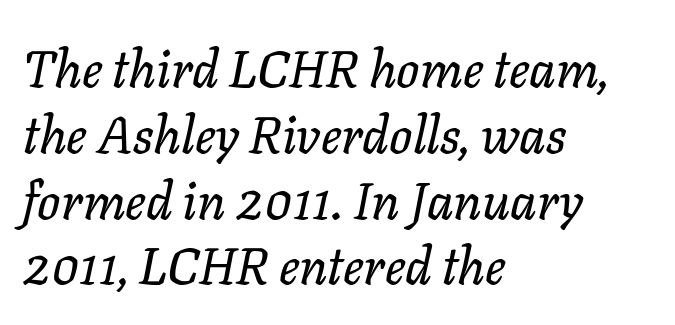
{"italic": "yes", "lean": "right", "slant_degrees": 11, "width": "normal", "stroke_contrast": "low", "x_height": "medium", "monospaced": "no", "underline": "no", "align": "left", "line_spacing": "normal", "line_spacing_ratio": 1.29, "letter_spacing": "normal", "letter_spacing_em": 0.0, "glyph_px": 51}
